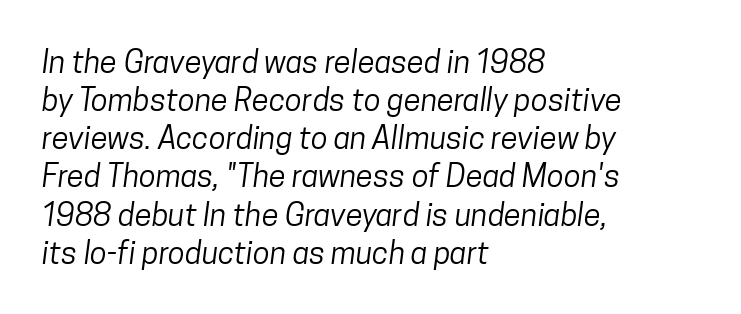
The strokes are not fattened; the text isn't bold. Words appear dense and cohesive because spacing is normal. Visually the block forms a straight wall on the left and a jagged coastline on the right. Each letter keeps its own natural width here, so spacing adapts to shape. The typeface chosen for these lines omits serifs.
